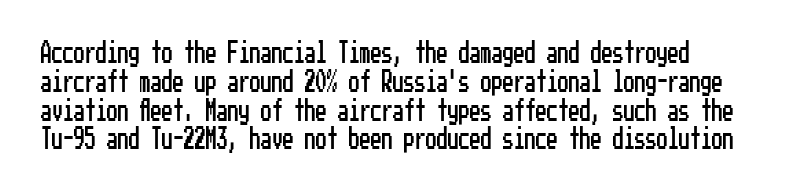
Q: Is the text italic (slanted)? A: No, it is upright.
Q: Is the text underlined? A: No.
Q: Is the spacing between letters normal or unusually wide? A: Normal.
Q: Is the spacing between lines tight, normal or loose? A: Normal.
